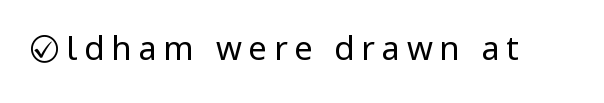
No feet cap the strokes, marking this as sans-serif type. Compared with a typical body face, this is equally light or lighter still. Type without underlining. The letters are spread apart with noticeably loose tracking. Note the varied advance widths — an 'i' is clearly narrower than an 'm'. The specimen reads as upright at a glance.
